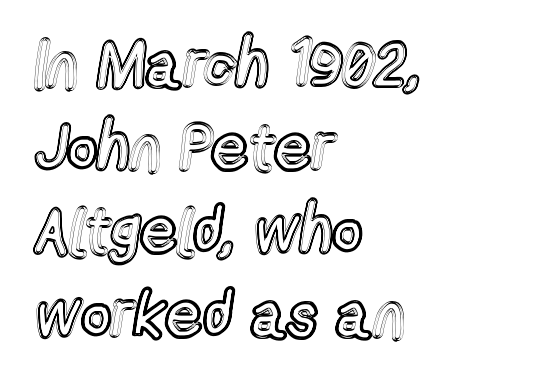
The image shows 65 px condensed type; set left-aligned, normal line spacing (1.28x), normal letter spacing, not underlined; a medium x-height.
